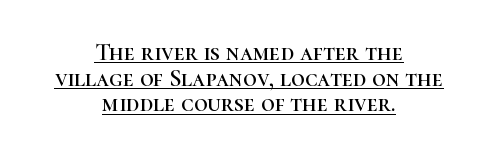
The rendering uses the underline text-decoration. Successive baselines arrive quickly, one right under another. These lines are centered, leaving both edges ragged. Between one letter and the next there's only the usual sliver of space. The lettering stays uniformly vertical, giving the passage a roman look.
